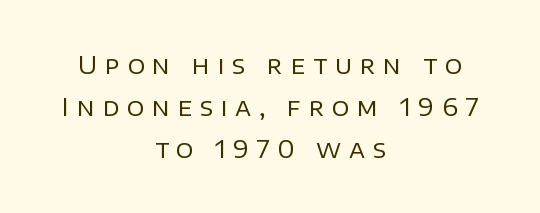
Plain, unruled lines of type. The setting favours the middle, as headings and verse often do. Does extra space separate the letters? Yes, quite a lot of it. Do the letters lean? They stand straight. The strokes carry an ordinary text weight at most.
